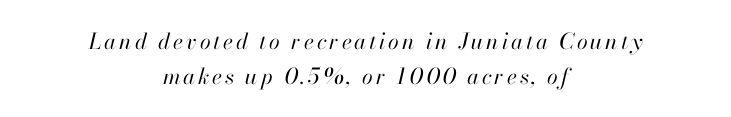
The image shows 22 px text type, italic (leaning right); set centered, normal line spacing (1.58x), not underlined.
